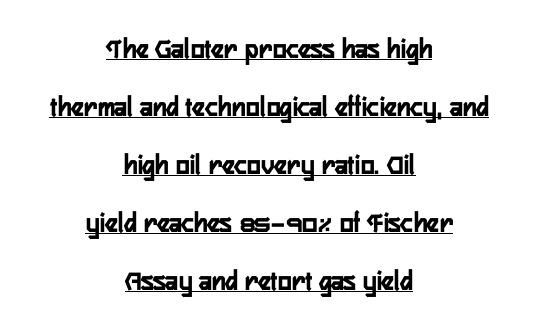
Q: Is the text italic (slanted)? A: No, it is upright.
Q: Is the typeface a serif or a sans-serif typeface? A: Sans-serif.
Q: Is the text underlined? A: Yes.
Q: How is the paragraph aligned? A: Centered.
Q: Is the spacing between letters normal or unusually wide? A: Normal.
Q: Is the spacing between lines tight, normal or loose? A: Loose.
Q: Width (condensed, normal, or wide)? A: Condensed.
Q: Stroke contrast? A: Low.
Q: x-height? A: Medium.
Q: Monospaced? A: No.
